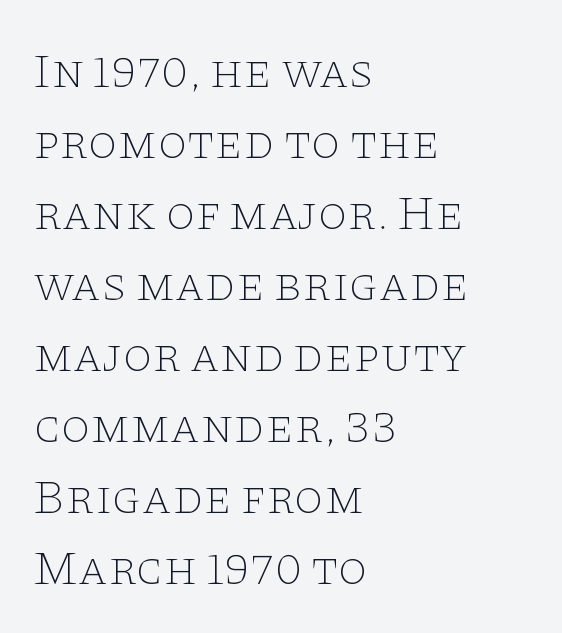
Check where the strokes stop: tiny serifs finish them off. Horizontal bands of white between lines are of average thickness. Short and long lines alike share a common starting point at left. Decoration check: the copy has no underline. Tracking value appears to be zero — textbook default spacing. No italicization has been applied; the sample stays upright.
